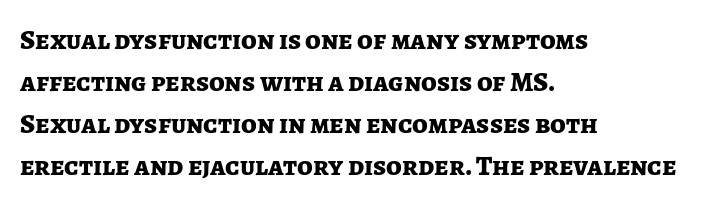
The image shows 28 px bold sans-serif type, upright; set left-aligned, normal line spacing (1.5x), normal letter spacing, not underlined; low stroke contrast and a medium x-height.
